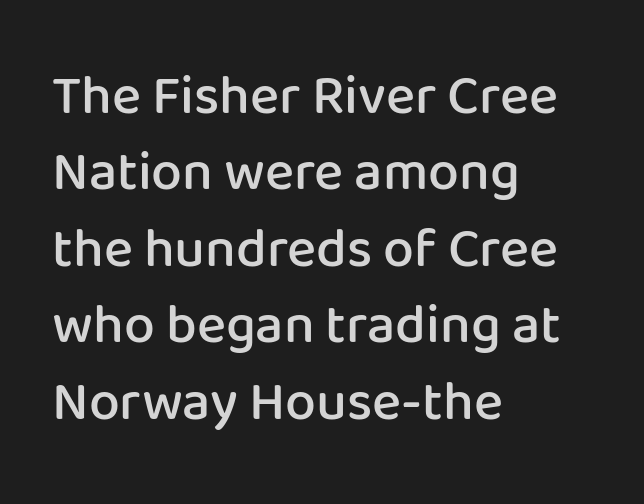
The image shows 55 px semibold sans-serif type, upright; set left-aligned, normal line spacing (1.39x), normal letter spacing, not underlined; low stroke contrast and a medium x-height.
